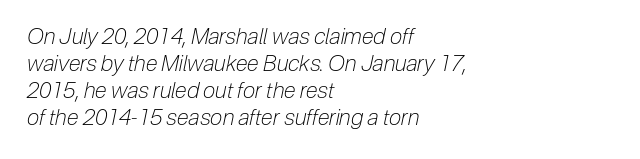
This rendering features lettering with no underline. Stroke mass is kept to a normal reading level or below. The ragged edge is on the right, which tells us the setting is flush left. The letters are slanted; this is an italic face. These lines keep a tight, regular rhythm from letter to letter.
